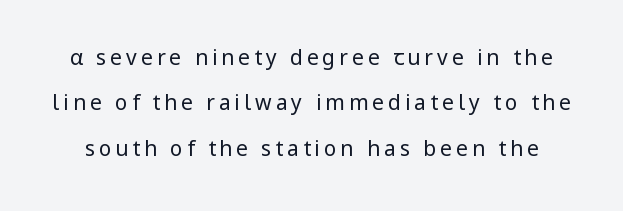
The image shows 21 px text type, upright; set loose line spacing (2.16x), not underlined.
